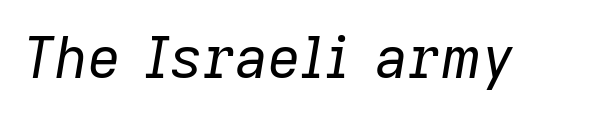
The image shows 57 px regular-weight type, italic (leaning right); set normal letter spacing, not underlined; low stroke contrast and a medium x-height.
